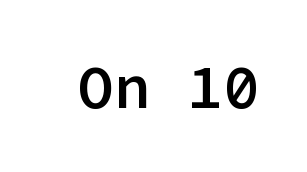
Q: Is the text bold? A: Semi-bold.
Q: Is the text italic (slanted)? A: No, it is upright.
Q: Is the typeface a serif or a sans-serif typeface? A: Sans-serif.
Q: Is the text underlined? A: No.
Q: Is the spacing between letters normal or unusually wide? A: Normal.
Q: Width (condensed, normal, or wide)? A: Normal.
Q: Stroke contrast? A: Low.
Q: x-height? A: Medium.
